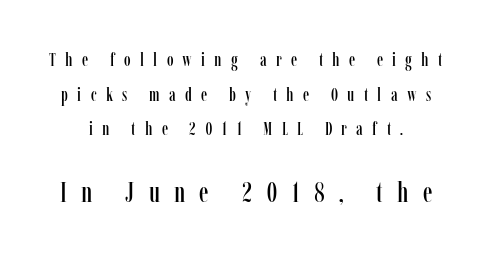
{"serif": "yes", "italic": "no", "width": "condensed", "stroke_contrast": "low", "x_height": "medium", "monospaced": "no", "underline": "no", "line_spacing_ratio": 1.82, "letter_spacing": "wide", "letter_spacing_em": 0.49, "larger_block": "second", "size_ratio": 1.53, "glyph_px": 29}
